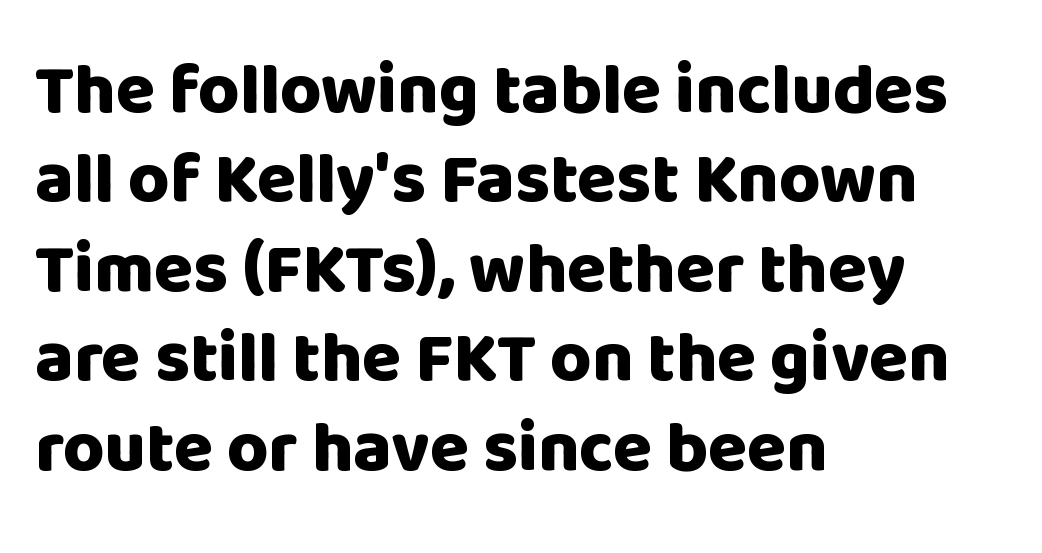
The passage shown is typed in a proportional face where columns would drift. Posture: straight, roman, zero tilt. The face used here is rendered with its standard letterfit. The setting favours the left margin, as ordinary paragraphs usually do. The face used here is a sans, in the tradition of grotesques and geometrics.
